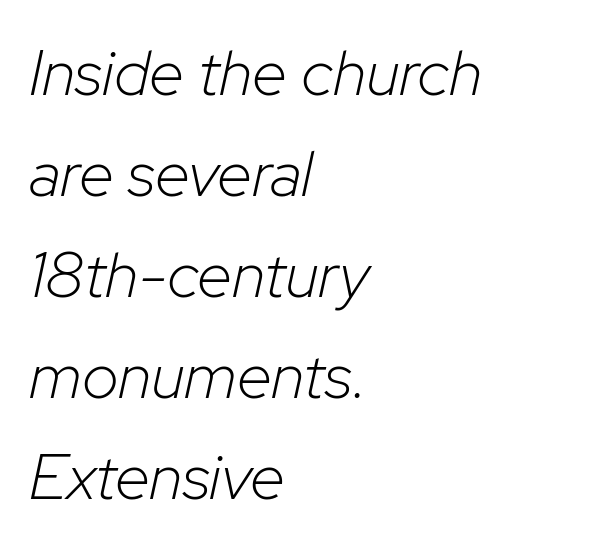
Q: Is the text bold? A: No.
Q: Is the text italic (slanted)? A: Yes, it leans right by about 12 degrees.
Q: Is the text underlined? A: No.
Q: How is the paragraph aligned? A: Left-aligned.
Q: Is the spacing between letters normal or unusually wide? A: Normal.
Q: Is the spacing between lines tight, normal or loose? A: Normal.
Q: Width (condensed, normal, or wide)? A: Normal.
Q: Stroke contrast? A: Low.
Q: x-height? A: Medium.
Q: Monospaced? A: No.
